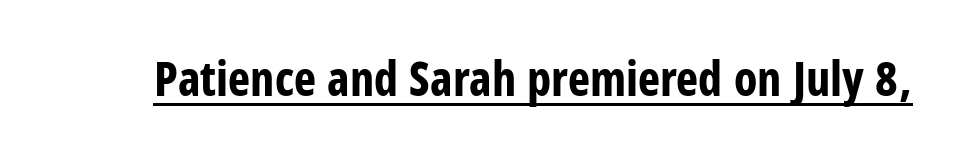
{"serif": "no", "italic": "no", "bold": "yes", "weight": "bold", "width": "condensed", "stroke_contrast": "low", "x_height": "large", "monospaced": "no", "underline": "yes", "letter_spacing": "normal", "letter_spacing_em": 0.0, "glyph_px": 47}
